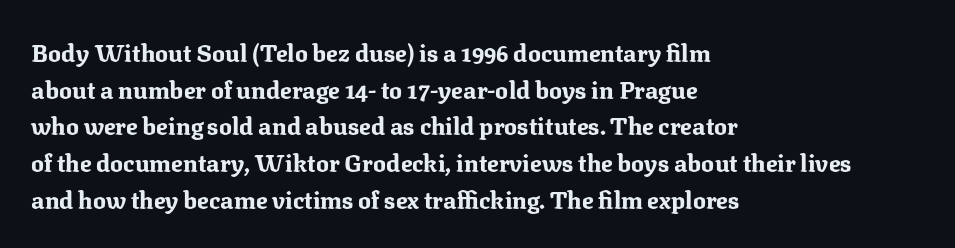
A typesetter would call this zero additional tracking. The letters stand upright; this is a roman face. Regular leading. The passage is arranged the way most books set body copy — flush left. Rule under the text: the space is simply empty. Strokes here are thick enough to call this a true bold.
